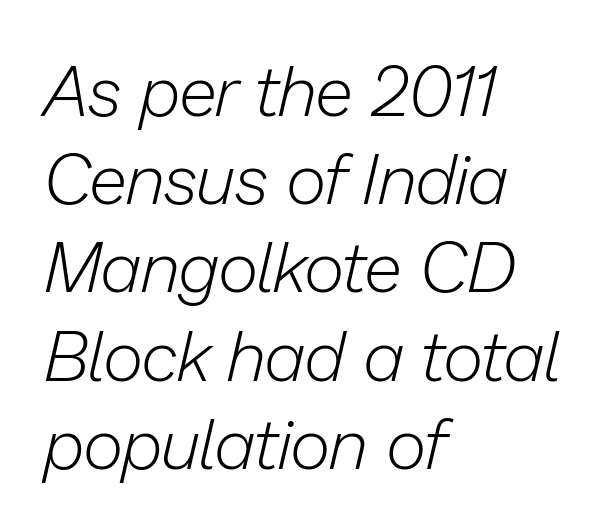
{"italic": "yes", "lean": "right", "slant_degrees": 13, "bold": "no", "weight": "light", "width": "normal", "stroke_contrast": "low", "x_height": "medium", "monospaced": "no", "underline": "no", "align": "left", "line_spacing": "normal", "line_spacing_ratio": 1.26, "letter_spacing": "normal", "letter_spacing_em": 0.0, "glyph_px": 70}
